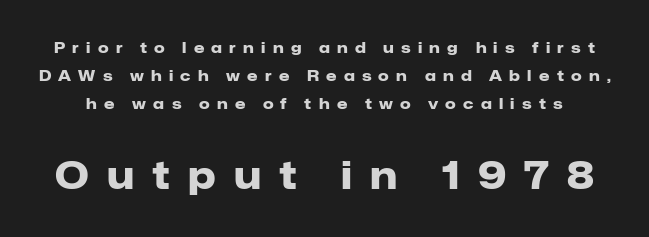
Q: Is the text bold? A: Yes.
Q: Is the text italic (slanted)? A: No, it is upright.
Q: Is the typeface a serif or a sans-serif typeface? A: Sans-serif.
Q: Is the text underlined? A: No.
Q: Is the spacing between letters normal or unusually wide? A: Unusually wide.
Q: Which block of text is set in a larger size, the first (top) or the second (bottom)? A: The second (bottom) one.
Q: Width (condensed, normal, or wide)? A: Normal.
Q: Stroke contrast? A: Low.
Q: x-height? A: Medium.
Q: Monospaced? A: No.
